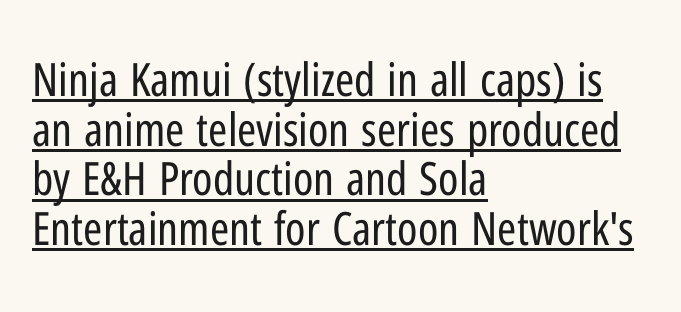
Q: Is the text bold? A: No.
Q: Is the text italic (slanted)? A: No, it is upright.
Q: Is the typeface a serif or a sans-serif typeface? A: Sans-serif.
Q: Is the text underlined? A: Yes.
Q: How is the paragraph aligned? A: Left-aligned.
Q: Is the spacing between letters normal or unusually wide? A: Normal.
Q: Is the spacing between lines tight, normal or loose? A: Tight.
Q: Width (condensed, normal, or wide)? A: Condensed.
Q: Stroke contrast? A: Low.
Q: x-height? A: Medium.
Q: Monospaced? A: No.
